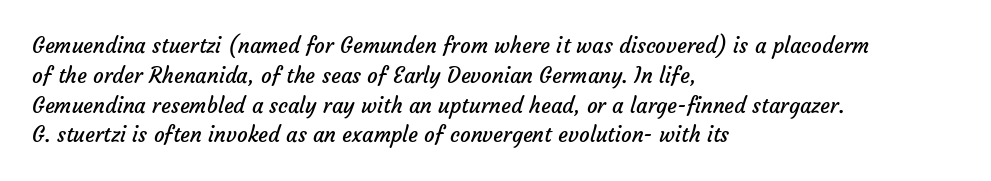
A quiet, ordinary-to-light weight characterises the typeface. This sample uses plain, unmodified letter spacing. Honestly, the row spacing looks completely unremarkable. The paragraph has a hard left edge and a soft right edge. Beneath every word, the page is bare.
